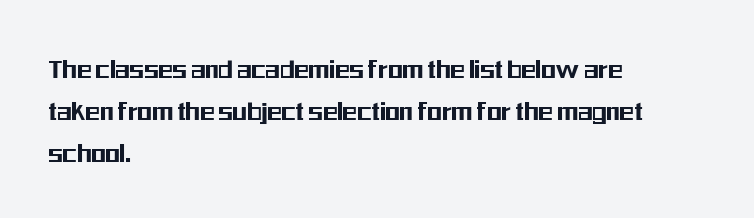
Evenly set lines give the paragraph a standard silhouette. The rendering anchors every line to the left-hand side. Unlike italic type, these characters show no tilt at all. Regarding serifs, this sample does without them.
